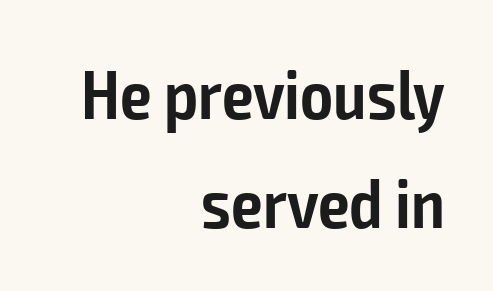
The image shows 70 px semibold, condensed sans-serif type, upright; set right-aligned, normal line spacing (1.56x), normal letter spacing, not underlined; low stroke contrast and a medium x-height.
